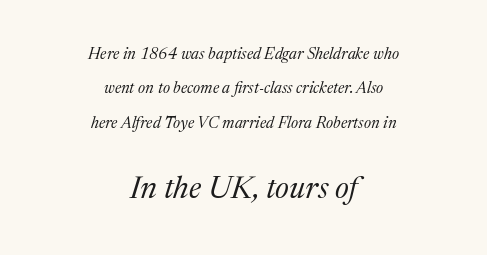
Rule under the text: the space is simply empty. To sum up the face: it has serifs. No letter is thick-stroked: the sample isn't bold. Vertical spacing — loose. Observe the ordinary spacing: letters are neighbours, not strangers. The whole block is typeset with a tilt.
